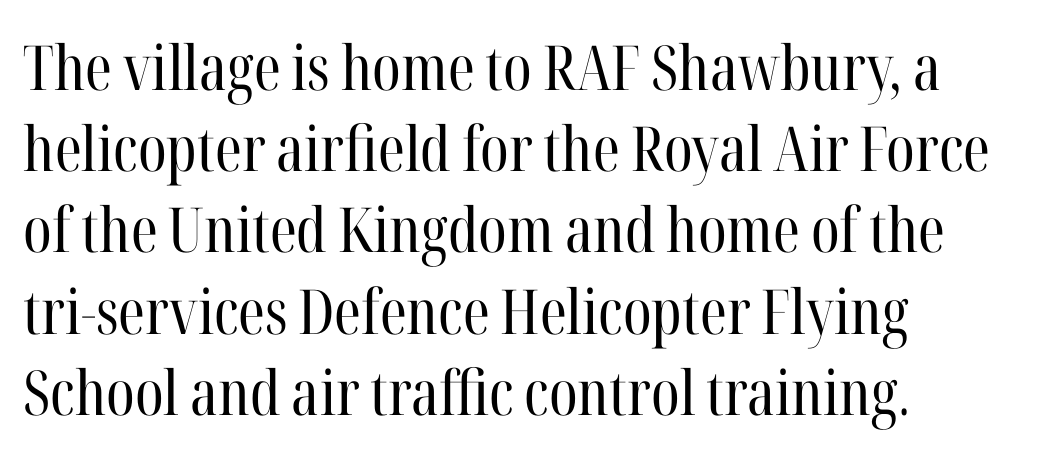
The face used here is proportionally spaced, like ordinary book or web type. The specimen reads as upright at a glance. Caption: face not bold, strokes unweighted. Decoration check: the copy has no underline.
